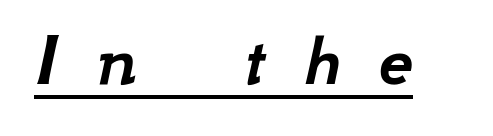
Q: Is the text italic (slanted)? A: Yes, it leans right by about 12 degrees.
Q: Is the text underlined? A: Yes.
Q: Is the spacing between letters normal or unusually wide? A: Unusually wide.
Q: Width (condensed, normal, or wide)? A: Normal.
Q: Stroke contrast? A: Low.
Q: x-height? A: Small.
Q: Monospaced? A: No.
